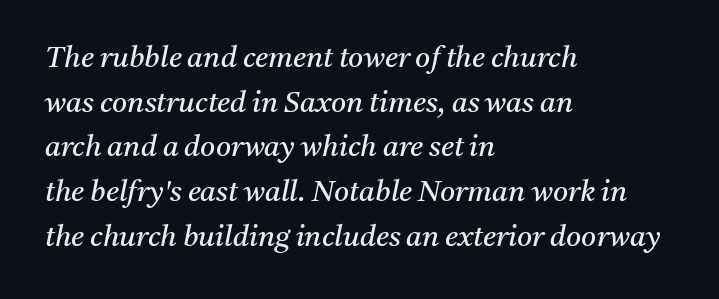
{"serif": "yes", "italic": "yes", "lean": "right", "slant_degrees": 11, "bold": "no", "weight": "regular", "width": "normal", "stroke_contrast": "medium", "x_height": "medium", "monospaced": "no", "underline": "no", "align": "left", "line_spacing": "normal", "line_spacing_ratio": 1.54, "letter_spacing": "normal", "letter_spacing_em": 0.0, "glyph_px": 29}
